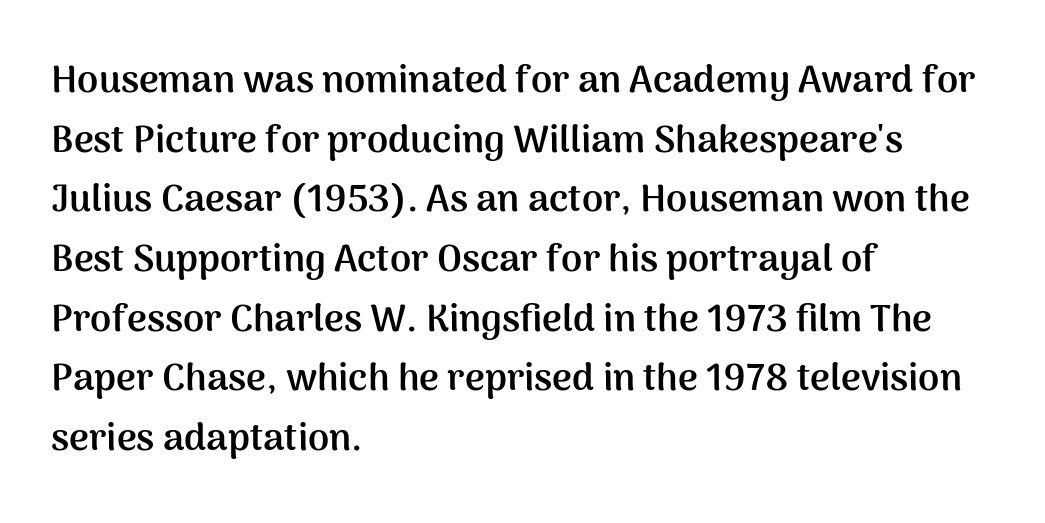
Is this a fixed-width face? No — the glyphs have proportional, varying widths. Style check: upright. The characters look thick and weighty, a clear bold. The letters sit at their default tracking, neither squeezed nor spread. The area under the type is left untouched.
